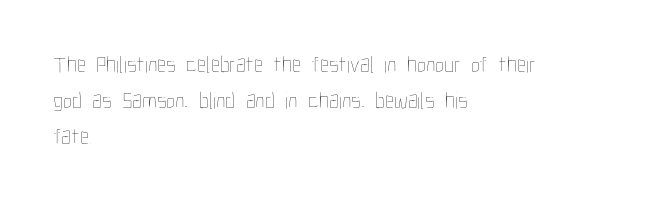
Q: Is the text bold? A: No.
Q: Is the text italic (slanted)? A: No, it is upright.
Q: Is the text underlined? A: No.
Q: How is the paragraph aligned? A: Left-aligned.
Q: Is the spacing between letters normal or unusually wide? A: Normal.
Q: Is the spacing between lines tight, normal or loose? A: Normal.
